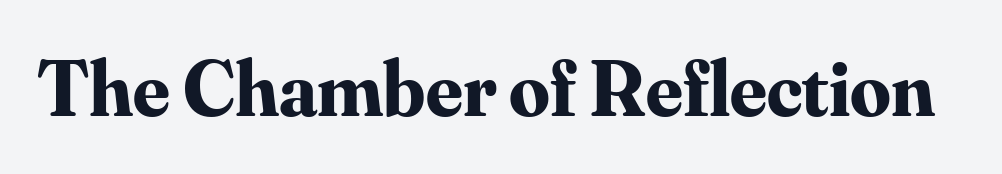
The image shows 80 px bold serif type, upright; set normal letter spacing, not underlined; medium stroke contrast and a small x-height.
